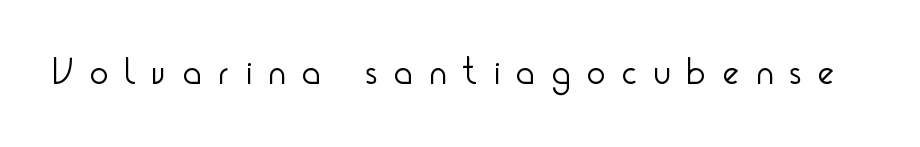
Q: Is the text bold? A: No.
Q: Is the text italic (slanted)? A: No, it is upright.
Q: Is the typeface a serif or a sans-serif typeface? A: Sans-serif.
Q: Is the text underlined? A: No.
Q: Is the spacing between letters normal or unusually wide? A: Unusually wide.
Q: Width (condensed, normal, or wide)? A: Condensed.
Q: Stroke contrast? A: Low.
Q: x-height? A: Small.
Q: Monospaced? A: No.
